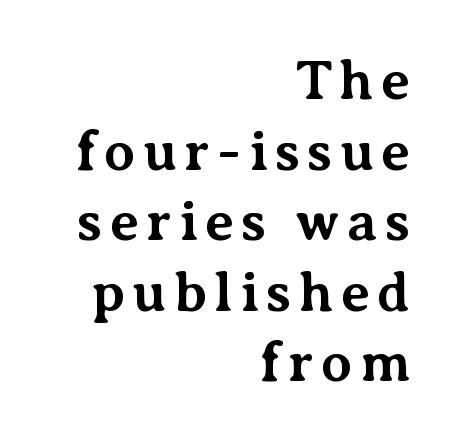
{"serif": "yes", "italic": "no", "bold": "yes", "weight": "bold", "width": "normal", "stroke_contrast": "medium", "x_height": "medium", "monospaced": "no", "underline": "no", "align": "right", "line_spacing": "normal", "line_spacing_ratio": 1.26, "glyph_px": 56}
